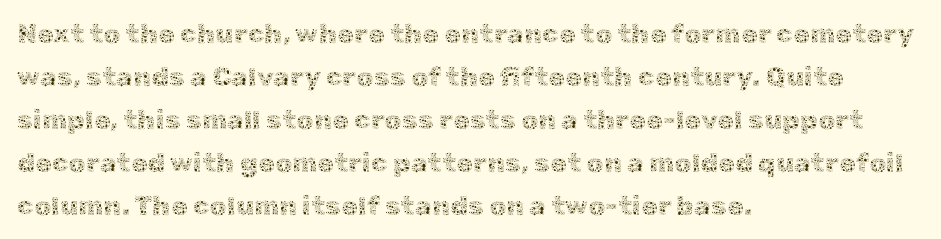
The image shows 27 px text type, upright; set left-aligned, normal line spacing (1.59x), normal letter spacing, not underlined.
